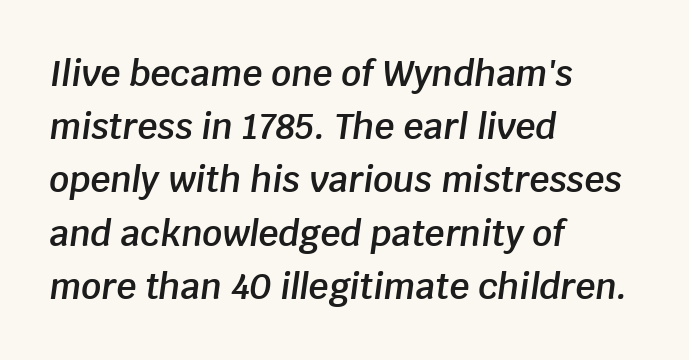
The image shows 35 px semibold type, italic (leaning right); set left-aligned, normal line spacing (1.52x), normal letter spacing, not underlined; low stroke contrast and a large x-height.
